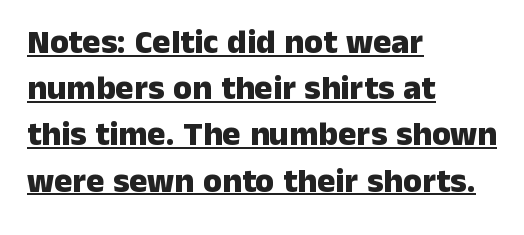
{"serif": "no", "italic": "no", "bold": "yes", "weight": "heavy", "width": "normal", "stroke_contrast": "low", "x_height": "medium", "monospaced": "no", "underline": "yes", "align": "left", "line_spacing": "normal", "line_spacing_ratio": 1.36, "letter_spacing": "normal", "letter_spacing_em": 0.0, "glyph_px": 34}
